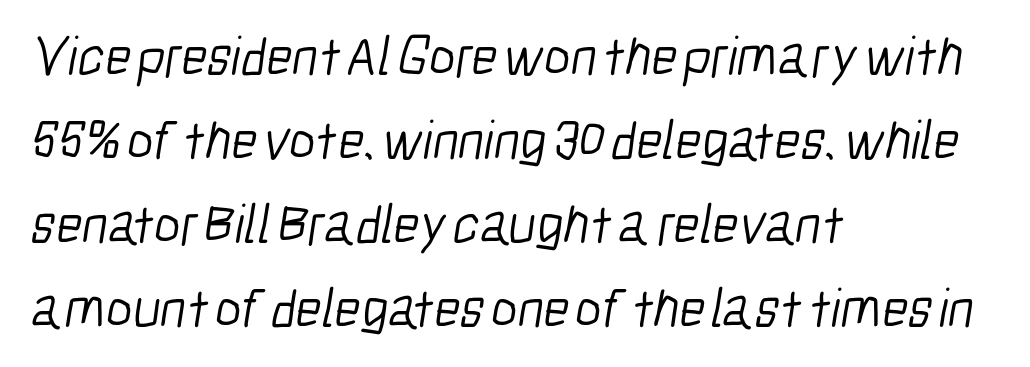
{"serif": "no", "bold": "no", "weight": "light", "width": "condensed", "stroke_contrast": "low", "x_height": "medium", "monospaced": "no", "underline": "no", "align": "left", "line_spacing": "normal", "line_spacing_ratio": 1.5, "letter_spacing": "normal", "letter_spacing_em": 0.0, "glyph_px": 56}
